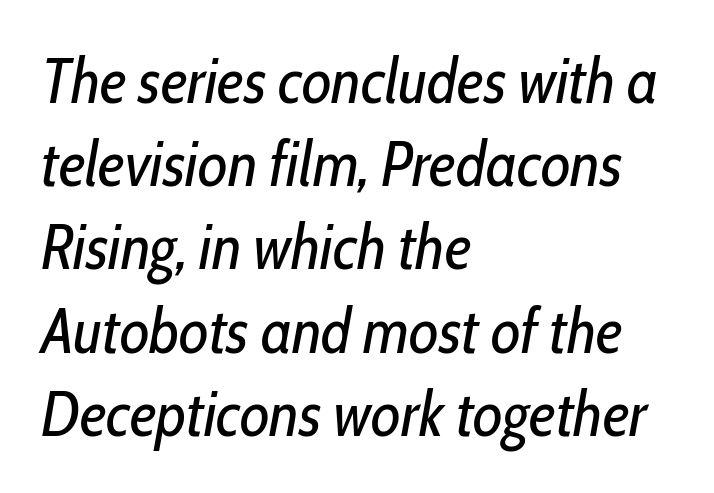
Q: Is the text bold? A: No.
Q: Is the text italic (slanted)? A: Yes, it leans right by about 10 degrees.
Q: Is the text underlined? A: No.
Q: How is the paragraph aligned? A: Left-aligned.
Q: Is the spacing between letters normal or unusually wide? A: Normal.
Q: Is the spacing between lines tight, normal or loose? A: Normal.
Q: Width (condensed, normal, or wide)? A: Condensed.
Q: Stroke contrast? A: Low.
Q: x-height? A: Medium.
Q: Monospaced? A: No.
